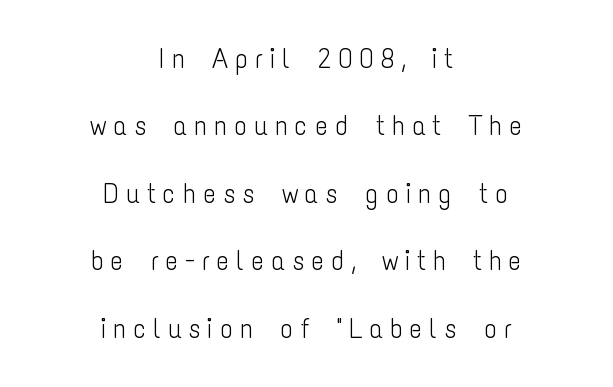
The image shows 28 px light, condensed sans-serif type, upright; set centered, loose line spacing (2.41x), unusually wide letter spacing (+0.23 em), not underlined; low stroke contrast and a medium x-height.
